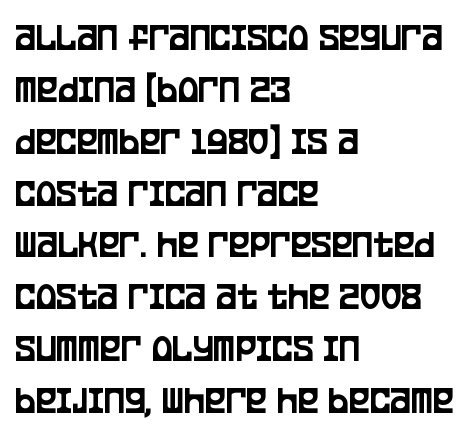
{"serif": "no", "italic": "no", "width": "condensed", "stroke_contrast": "low", "x_height": "large", "monospaced": "no", "underline": "no", "align": "left", "line_spacing": "normal", "line_spacing_ratio": 1.33, "letter_spacing": "normal", "letter_spacing_em": 0.0, "glyph_px": 39}
